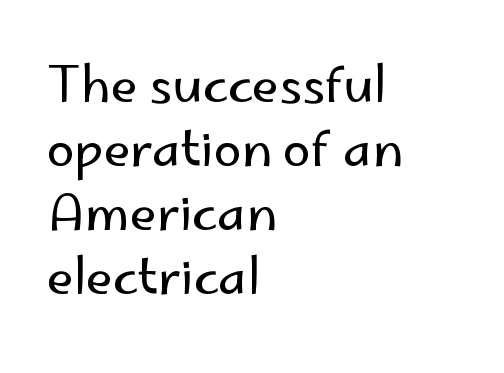
If you drew a line through each stem, it would be perfectly vertical. The type family on display is of the sans-serif kind. In terms of leading, this rendering sits right in the middle. Here the glyphs are tracked normally, forming tight word shapes. The baseline area is clear.
